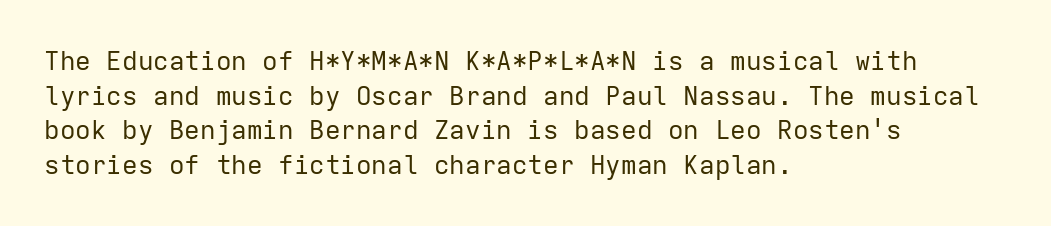
{"italic": "no", "bold": "no", "underline": "no", "align": "left", "line_spacing": "normal", "line_spacing_ratio": 1.33, "letter_spacing": "normal", "letter_spacing_em": 0.0, "glyph_px": 26}
